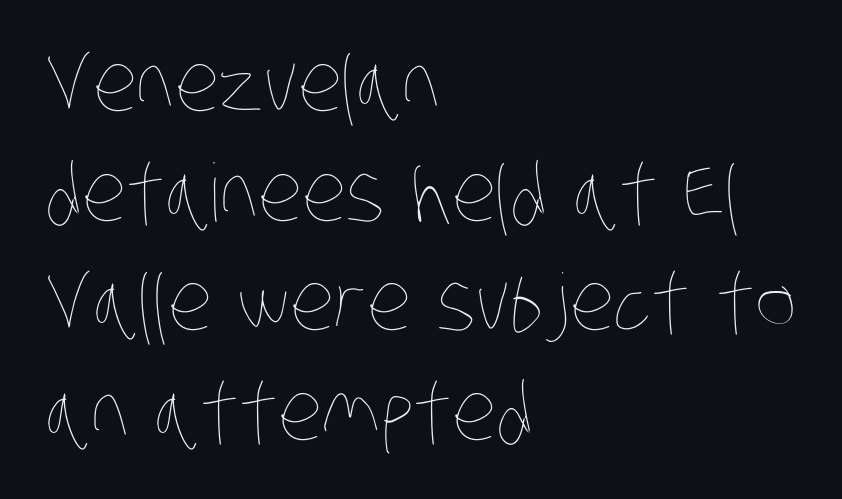
Q: Is the text bold? A: No.
Q: Is the text underlined? A: No.
Q: How is the paragraph aligned? A: Left-aligned.
Q: Is the spacing between letters normal or unusually wide? A: Normal.
Q: Is the spacing between lines tight, normal or loose? A: Normal.
Q: Width (condensed, normal, or wide)? A: Condensed.
Q: Stroke contrast? A: Low.
Q: x-height? A: Large.
Q: Monospaced? A: No.
